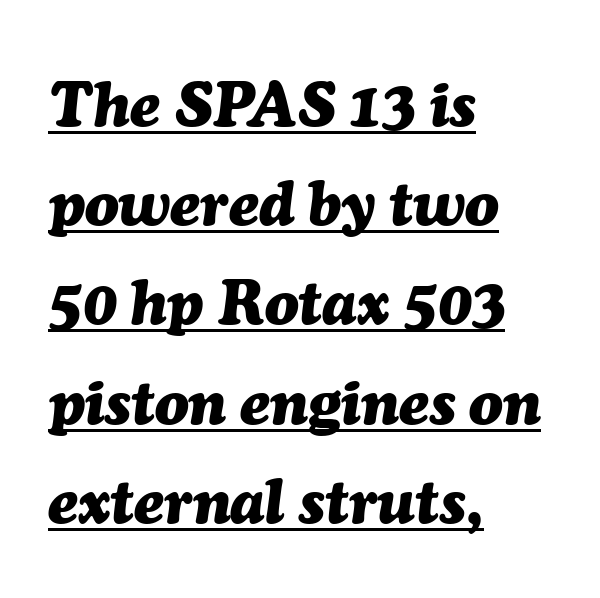
The image shows 62 px heavy type, italic (leaning right); set left-aligned, normal line spacing (1.6x), normal letter spacing, underlined; medium stroke contrast and a medium x-height.
